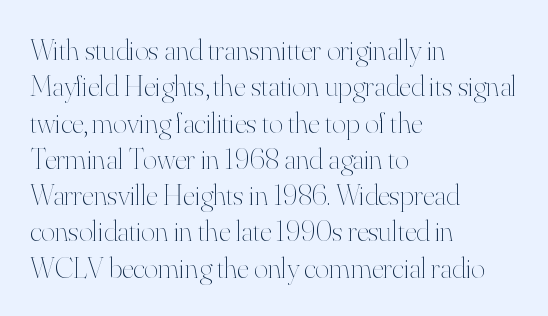
Q: Is the text bold? A: No.
Q: Is the text italic (slanted)? A: No, it is upright.
Q: Is the text underlined? A: No.
Q: How is the paragraph aligned? A: Left-aligned.
Q: Is the spacing between letters normal or unusually wide? A: Normal.
Q: Width (condensed, normal, or wide)? A: Normal.
Q: Stroke contrast? A: High.
Q: x-height? A: Small.
Q: Monospaced? A: No.
